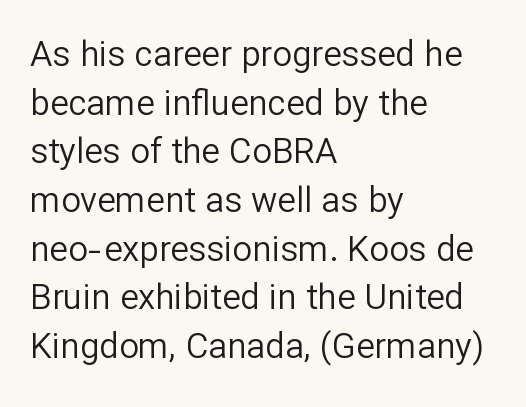
{"serif": "no", "italic": "no", "bold": "no", "weight": "regular", "width": "normal", "stroke_contrast": "low", "x_height": "medium", "monospaced": "no", "underline": "no", "align": "left", "line_spacing": "normal", "line_spacing_ratio": 1.39, "letter_spacing": "normal", "letter_spacing_em": 0.0, "glyph_px": 35}
